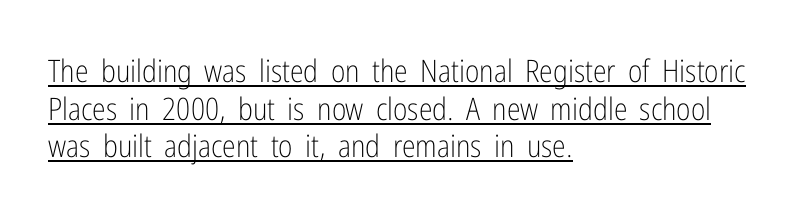
The letters look calm and open, with moderate or lighter stems. Is this a sans? Yes — the strokes have no serifs. If you drew a line through each stem, it would be perfectly vertical. Varying glyph widths throughout — classic text-font behaviour. Beneath each row of characters lies a ruled line.
